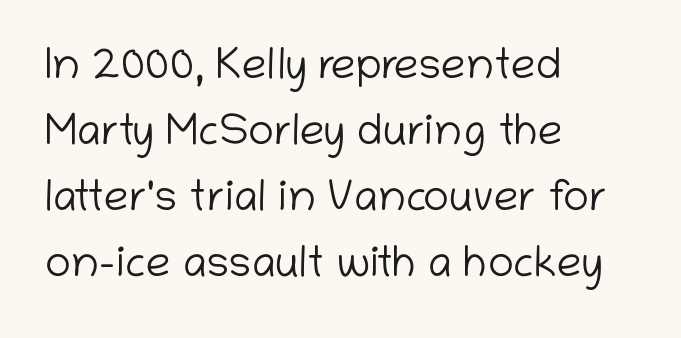
The image shows 44 px light sans-serif type, upright; set left-aligned, normal line spacing (1.5x), normal letter spacing, not underlined; low stroke contrast and a medium x-height.
